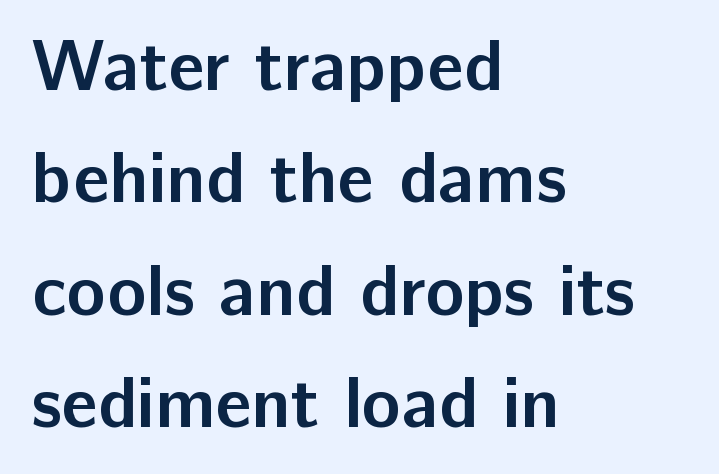
The image shows 72 px semibold sans-serif type, upright; set left-aligned, normal line spacing (1.56x), normal letter spacing, not underlined; low stroke contrast and a medium x-height.
